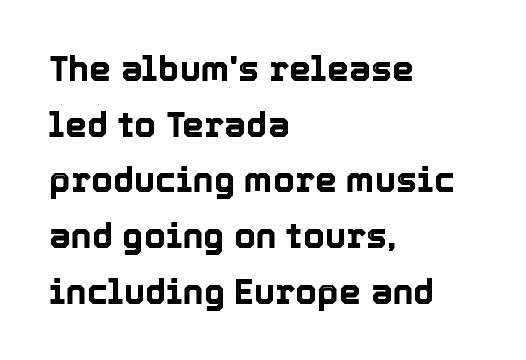
{"italic": "no", "width": "normal", "x_height": "medium", "monospaced": "no", "underline": "no", "align": "left", "line_spacing": "normal", "line_spacing_ratio": 1.59, "letter_spacing": "normal", "letter_spacing_em": 0.0, "glyph_px": 35}
